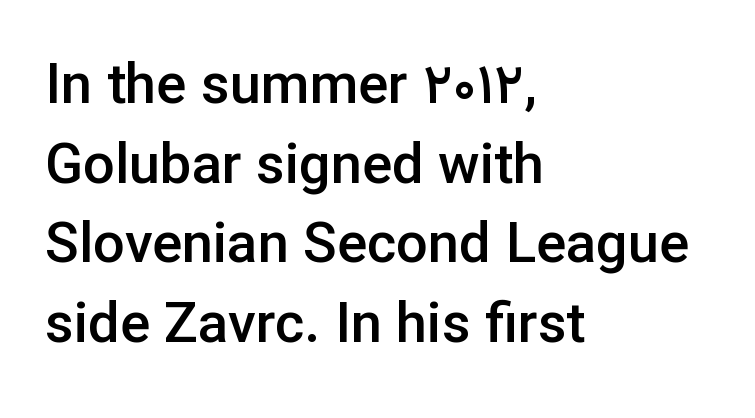
{"serif": "no", "italic": "no", "bold": "semi", "weight": "semibold", "width": "normal", "stroke_contrast": "low", "x_height": "medium", "monospaced": "no", "underline": "no", "align": "left", "line_spacing": "normal", "line_spacing_ratio": 1.42, "letter_spacing": "normal", "letter_spacing_em": 0.0, "glyph_px": 56}
